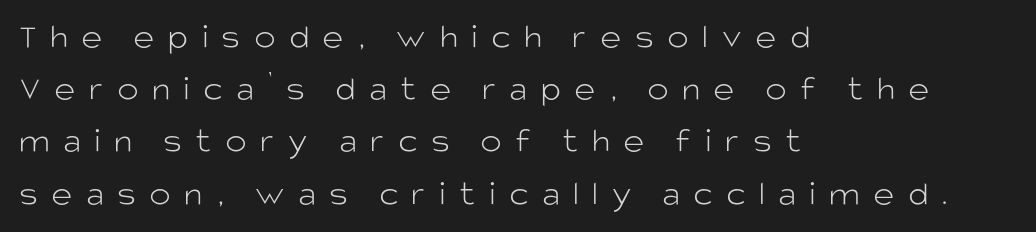
Serifs: no, the terminals of the letterforms are clean. Counters stay open thanks to moderate or lighter strokes. This is roman type, the default non-slanted kind. One glance says typical: line gaps are just what's usual. Typeset ragged right — the left edge is the straight one. Observe the wide spacing: letters keep a clear distance from each other.
